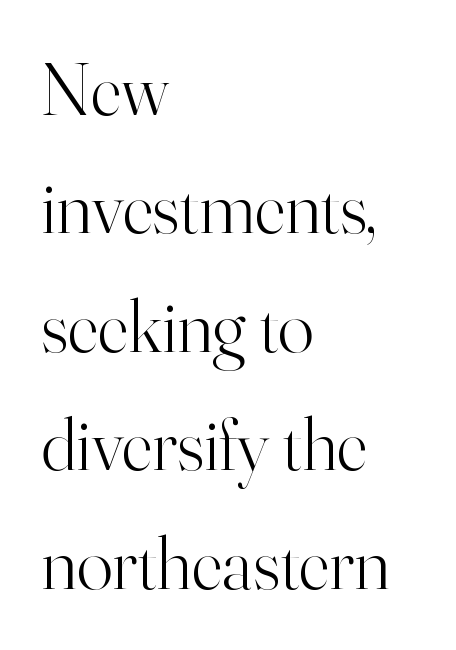
{"serif": "yes", "italic": "no", "bold": "no", "weight": "light", "width": "normal", "stroke_contrast": "high", "x_height": "small", "monospaced": "no", "underline": "no", "align": "left", "line_spacing": "normal", "line_spacing_ratio": 1.58, "letter_spacing": "normal", "letter_spacing_em": 0.0, "glyph_px": 75}
